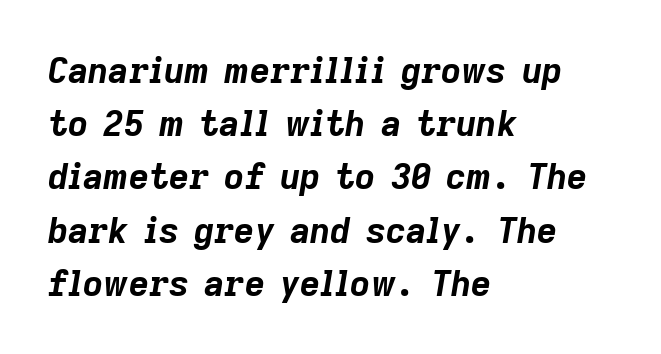
The image shows 35 px bold type, italic (leaning right); set left-aligned, normal line spacing (1.52x), normal letter spacing, not underlined; low stroke contrast and a medium x-height.
